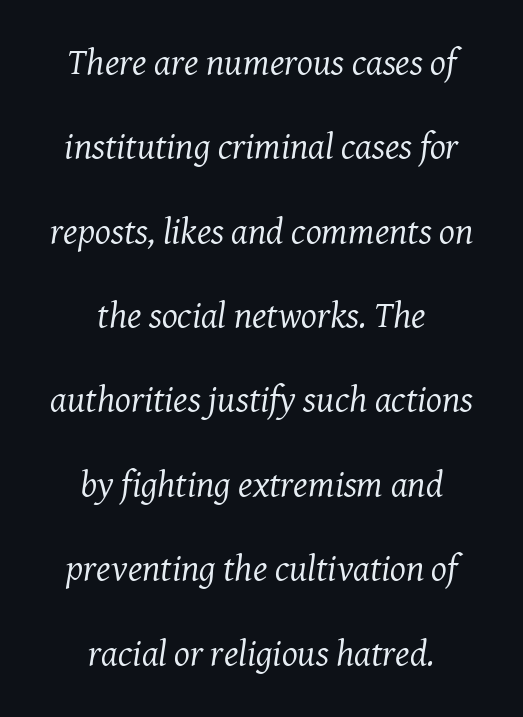
A typesetter would label this face a serif. The rendering uses natural spacing where letterforms have individual widths. Compared with typical body copy, the letter spacing here is the same. It's the slanting kind of type. This sample is center-justified, so both line endings float freely.
